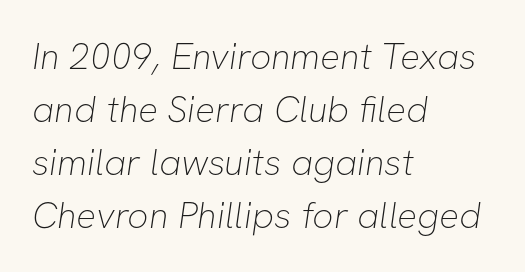
Q: Is the text bold? A: No.
Q: Is the typeface a serif or a sans-serif typeface? A: Sans-serif.
Q: Is the text underlined? A: No.
Q: How is the paragraph aligned? A: Left-aligned.
Q: Is the spacing between letters normal or unusually wide? A: Normal.
Q: Is the spacing between lines tight, normal or loose? A: Normal.
Q: Width (condensed, normal, or wide)? A: Normal.
Q: Stroke contrast? A: Low.
Q: x-height? A: Medium.
Q: Monospaced? A: No.
